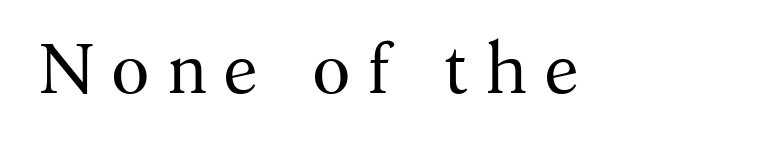
The image shows 71 px regular-weight serif type, upright; set unusually wide letter spacing (+0.23 em), not underlined; medium stroke contrast and a medium x-height.
